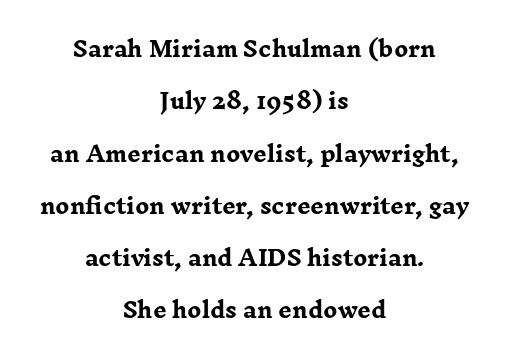
What's the leading like? Stretched, with rows far apart. The typesetter chose a symmetrical, centered arrangement here. The passage shown is emphatically bold. Just letters on the line, the space beneath them empty. Caption: standard tracking, unaltered. In terms of posture, this sample is upright.
